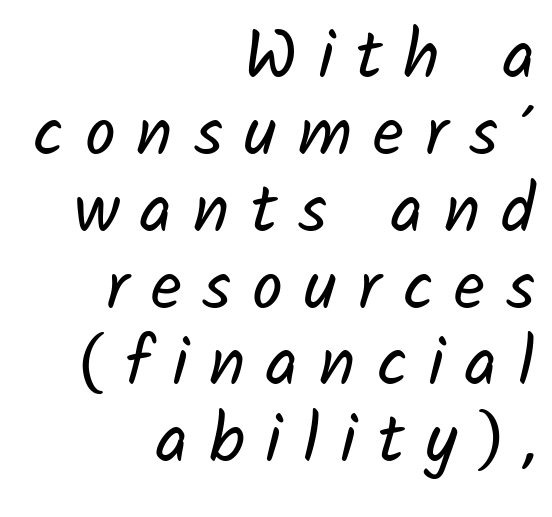
The image shows 68 px regular-weight sans-serif type; set right-aligned, tight line spacing (1.13x), unusually wide letter spacing (+0.31 em), not underlined; low stroke contrast and a medium x-height.
